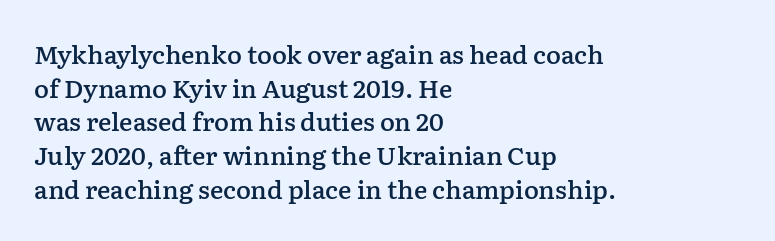
The image shows 25 px text type, upright; set left-aligned, normal line spacing (1.35x), normal letter spacing, not underlined.
